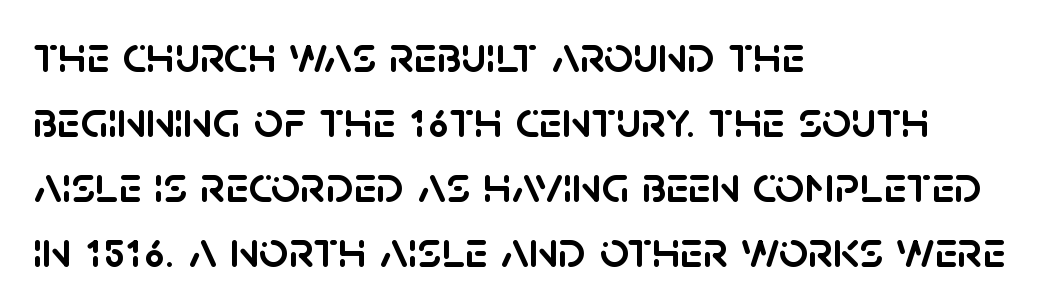
Q: Is the text italic (slanted)? A: No, it is upright.
Q: Is the typeface a serif or a sans-serif typeface? A: Sans-serif.
Q: Is the text underlined? A: No.
Q: How is the paragraph aligned? A: Left-aligned.
Q: Is the spacing between letters normal or unusually wide? A: Normal.
Q: Is the spacing between lines tight, normal or loose? A: Normal.
Q: Width (condensed, normal, or wide)? A: Normal.
Q: Stroke contrast? A: Low.
Q: x-height? A: Large.
Q: Monospaced? A: No.
